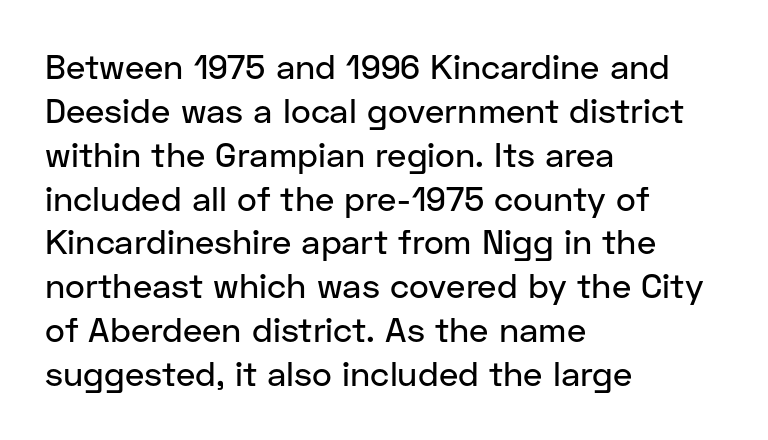
Italic: no, the glyphs are upright roman. The space beneath each line is pristine and unruled. Summary of vertical rhythm: regular, with standard interline spacing. These lines are composed in type without serifs. Visually the block forms a straight wall on the left and a jagged coastline on the right. Proportional: the letters do not fall into vertical columns.
